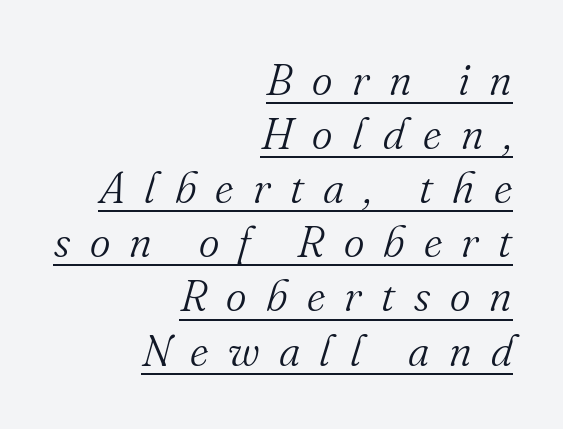
The image shows 44 px light serif type, italic (leaning right); set right-aligned, line spacing 1.23x, unusually wide letter spacing (+0.44 em), underlined; medium stroke contrast and a small x-height.
